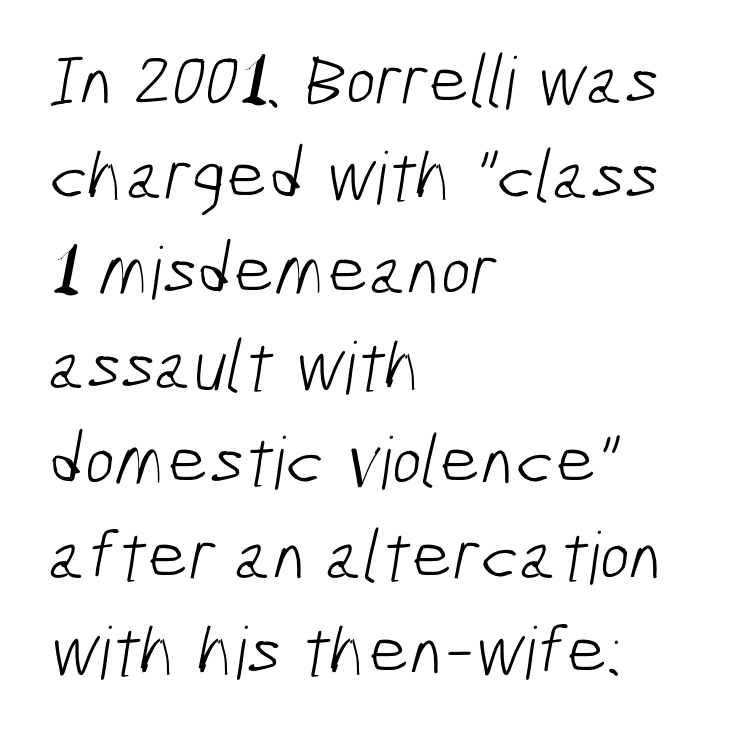
The image shows 72 px light, condensed sans-serif type; set left-aligned, normal line spacing (1.32x), normal letter spacing, not underlined; low stroke contrast and a medium x-height.
